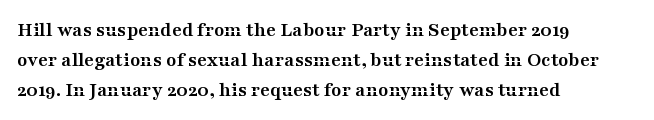
Q: Is the text bold? A: Yes.
Q: Is the text italic (slanted)? A: No, it is upright.
Q: Is the text underlined? A: No.
Q: How is the paragraph aligned? A: Left-aligned.
Q: Is the spacing between letters normal or unusually wide? A: Normal.
Q: Is the spacing between lines tight, normal or loose? A: Normal.
